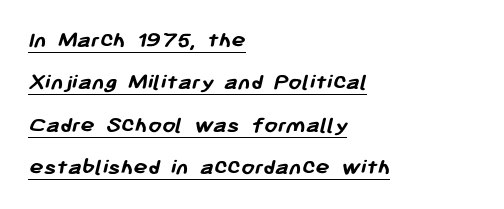
The image shows 24 px bold type; set left-aligned, line spacing 1.77x, normal letter spacing, underlined.
